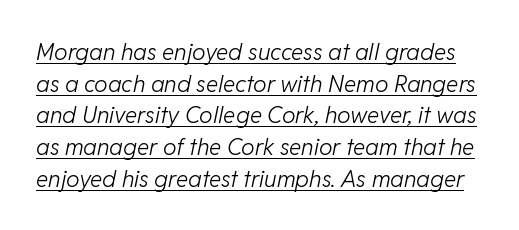
This sample uses an oblique cut, with every glyph tilted off the vertical. No letter is thick-stroked: the sample isn't bold. The line-height multiplier appears to be the usual default. Default kerning and tracking; the words read as compact shapes. The rendered words wear a rule along their underside.
